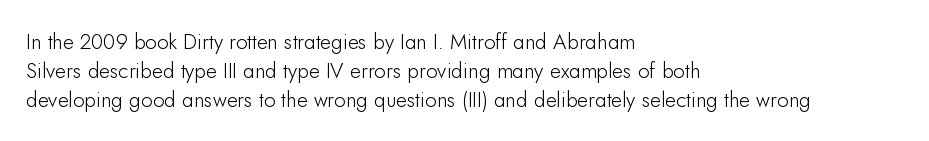
The image shows 21 px text type, upright; set left-aligned, normal line spacing (1.37x), normal letter spacing, not underlined.
